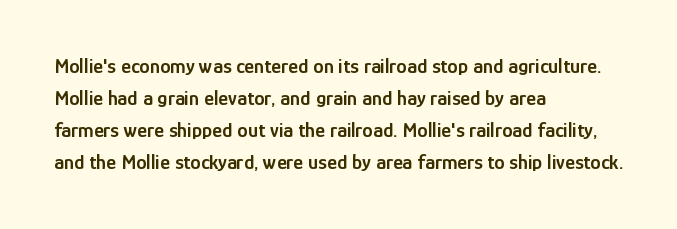
{"italic": "no", "bold": "semi", "underline": "no", "align": "left", "line_spacing": "normal", "line_spacing_ratio": 1.53, "letter_spacing": "normal", "letter_spacing_em": 0.0, "glyph_px": 21}
